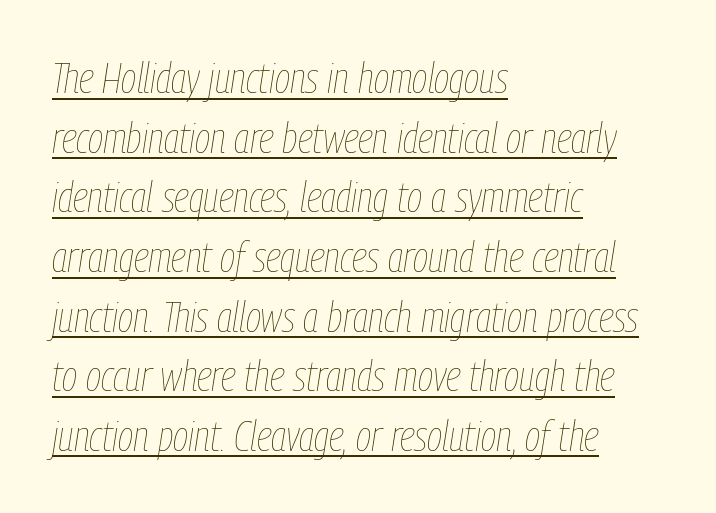
{"italic": "yes", "lean": "right", "slant_degrees": 9, "bold": "no", "weight": "thin", "width": "condensed", "stroke_contrast": "low", "x_height": "medium", "monospaced": "no", "underline": "yes", "align": "left", "line_spacing": "normal", "line_spacing_ratio": 1.42, "letter_spacing": "normal", "letter_spacing_em": 0.0, "glyph_px": 42}
